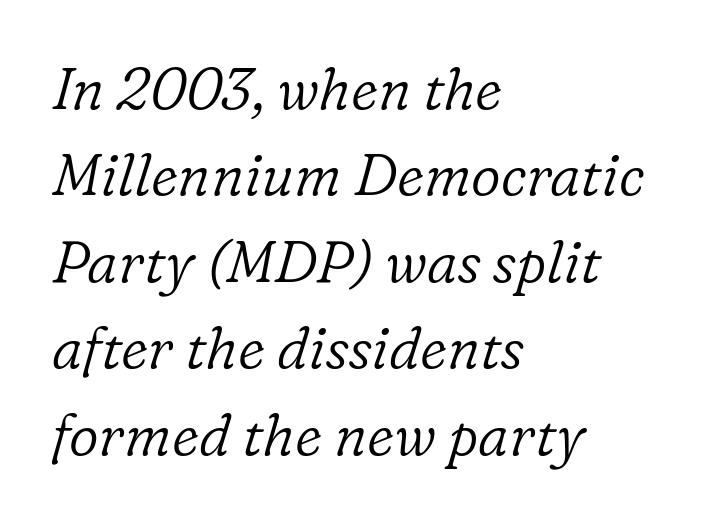
Q: Is the text bold? A: No.
Q: Is the text italic (slanted)? A: Yes, it leans right by about 16 degrees.
Q: Is the typeface a serif or a sans-serif typeface? A: Serif.
Q: Is the text underlined? A: No.
Q: How is the paragraph aligned? A: Left-aligned.
Q: Is the spacing between letters normal or unusually wide? A: Normal.
Q: Is the spacing between lines tight, normal or loose? A: Normal.
Q: Width (condensed, normal, or wide)? A: Normal.
Q: Stroke contrast? A: Low.
Q: x-height? A: Medium.
Q: Monospaced? A: No.
